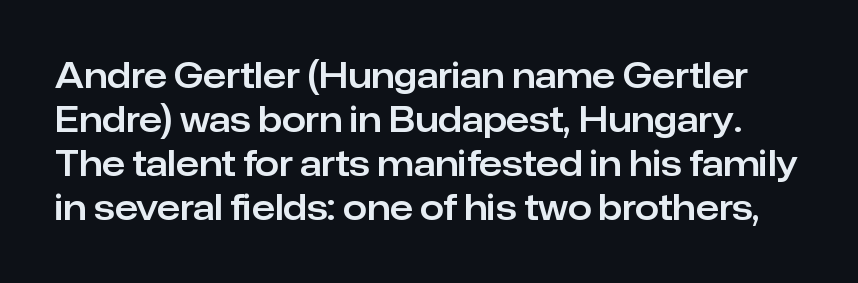
The image shows 34 px sans-serif type, upright; set normal line spacing (1.29x), normal letter spacing, not underlined; low stroke contrast and a medium x-height.
